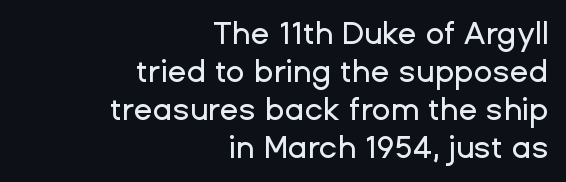
Tall strokes in this sample are plumb rather than angled. Clear beneath every line of the passage. The face used here is proportionally spaced, like ordinary book or web type. This rendering leaves character spacing at its baseline value.
